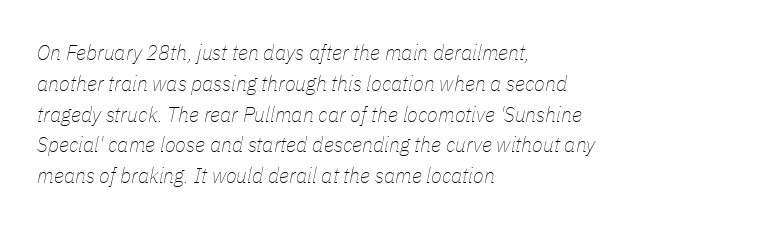
{"italic": "yes", "lean": "right", "slant_degrees": 11, "bold": "no", "underline": "no", "align": "left", "line_spacing": "normal", "line_spacing_ratio": 1.4, "letter_spacing": "normal", "letter_spacing_em": 0.0, "glyph_px": 22}
